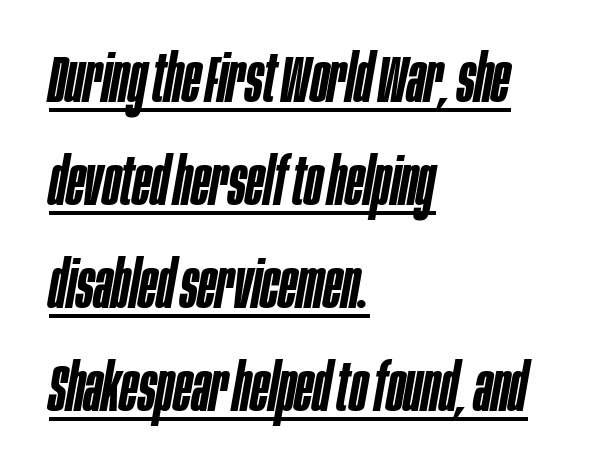
The image shows 66 px semibold, condensed type, italic (leaning right); set left-aligned, normal line spacing (1.56x), normal letter spacing, underlined; low stroke contrast and a large x-height.
